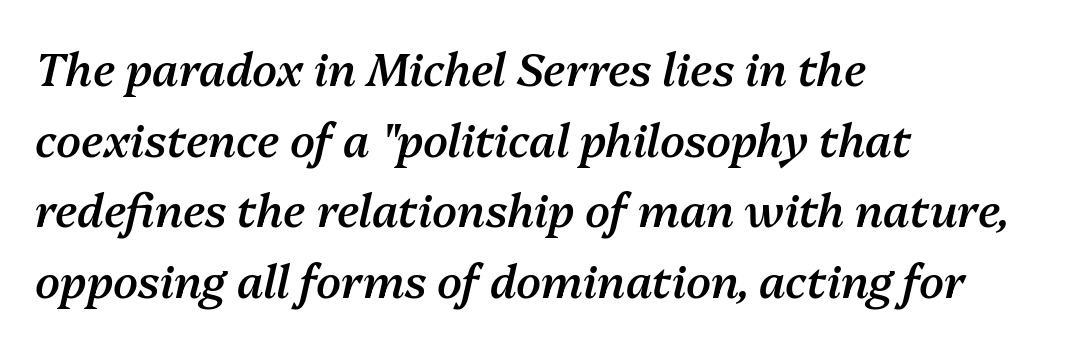
A semibold gives these letters moderate extra thickness, short of bold. Honestly, the letter spacing is just normal — you wouldn't notice it. Reading down the block, your eye returns to a fixed left position each line. Regarding leading, the lines here are spaced in the standard way.
